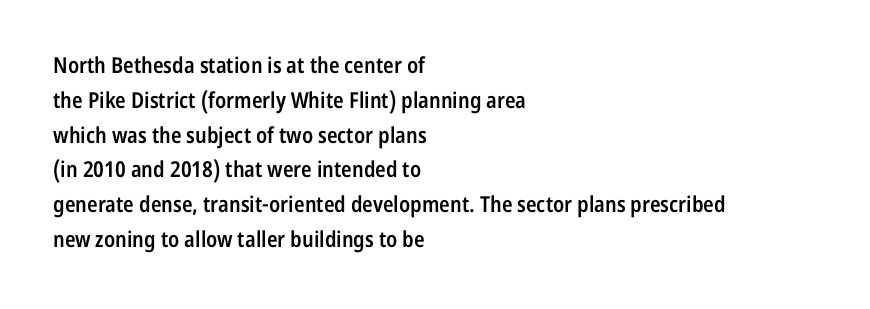
Firm but not heavy-handed strokes: this text is semibold. The specimen omits any rule beneath the text block's lines. Ordinary non-slanted type is in use. Each new line begins a customary step beneath the previous one. The line texture is even and compact thanks to regular tracking.
